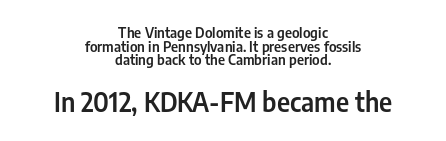
Beneath every word, the page is bare. Caption: upper text group reduced, lower text group enlarged. No extra tracking has been applied to these lines. This is roman type, the default non-slanted kind.
